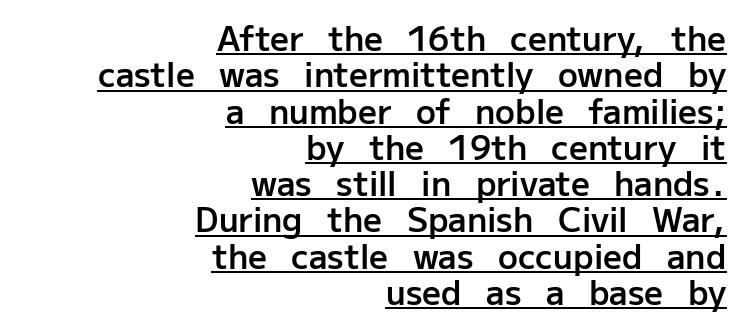
{"serif": "no", "italic": "no", "bold": "semi", "weight": "semibold", "width": "normal", "stroke_contrast": "low", "x_height": "medium", "monospaced": "no", "underline": "yes", "align": "right", "line_spacing": "tight", "line_spacing_ratio": 1.1, "letter_spacing": "normal", "letter_spacing_em": 0.0, "glyph_px": 33}
